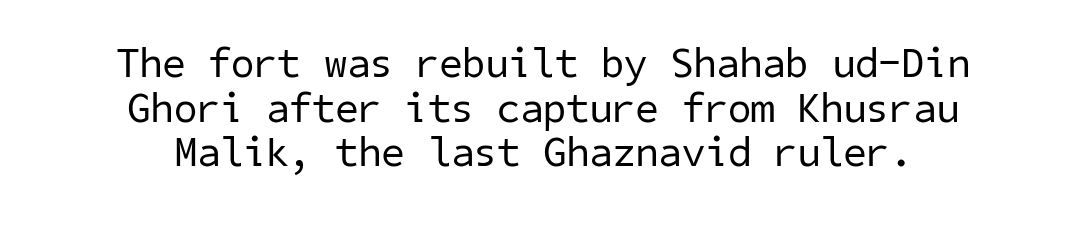
In terms of letterform style, serifs are entirely absent. The characters are drawn with everyday or finer stroke widths. Nothing unusual about the tracking: characters are spaced as the font intends. The leading is snug, giving the passage a crowded texture. Quick note: underline off.
